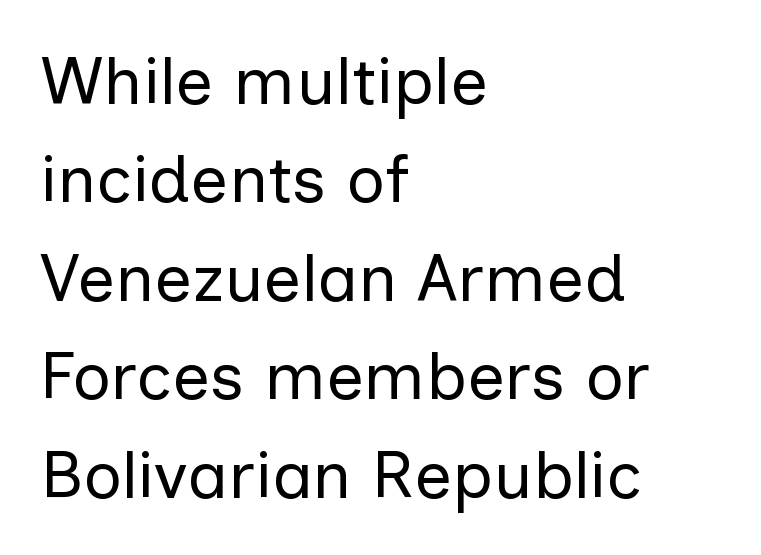
The image shows 67 px regular-weight sans-serif type, upright; set left-aligned, normal line spacing (1.47x), normal letter spacing, not underlined; low stroke contrast and a medium x-height.
